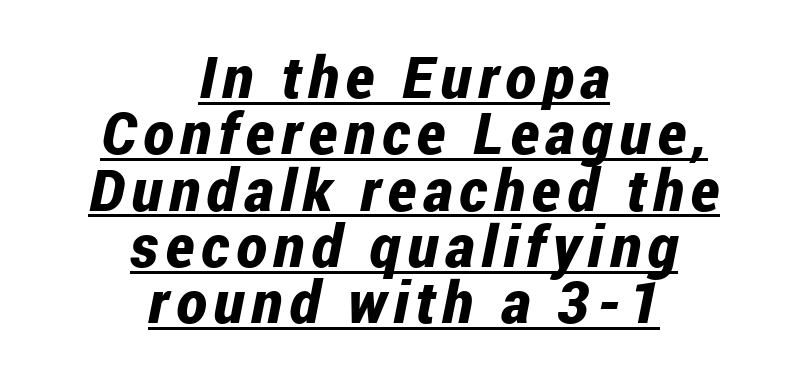
Horizontally, the lines are justified to the midpoint only. The rendering applies a slant to the glyphs. A full-strength bold gives these letters their thick strokes. The face used here is proportionally spaced, like ordinary book or web type. What's the leading like? Squeezed, with rows nearly overlapping. Somebody hit Ctrl+U on this one — the words are underlined.
